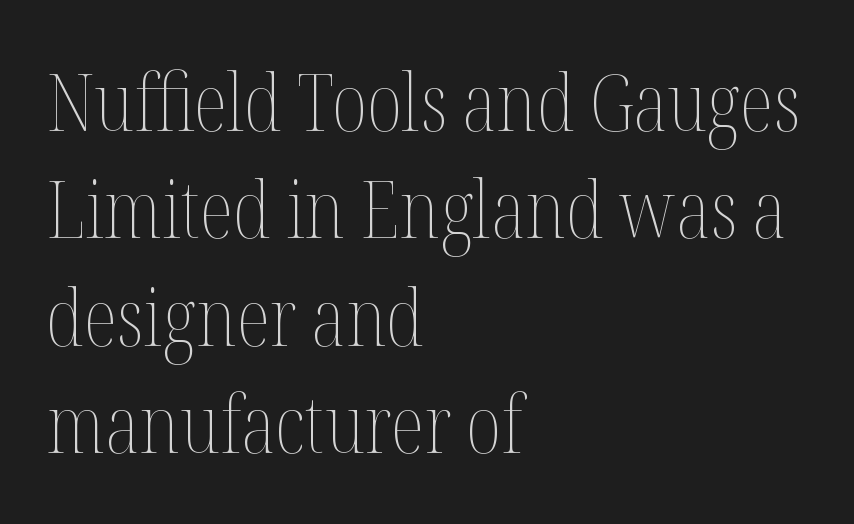
{"italic": "no", "bold": "no", "weight": "thin", "width": "condensed", "stroke_contrast": "medium", "x_height": "medium", "monospaced": "no", "underline": "no", "align": "left", "line_spacing": "normal", "line_spacing_ratio": 1.36, "letter_spacing": "normal", "letter_spacing_em": 0.0, "glyph_px": 79}
